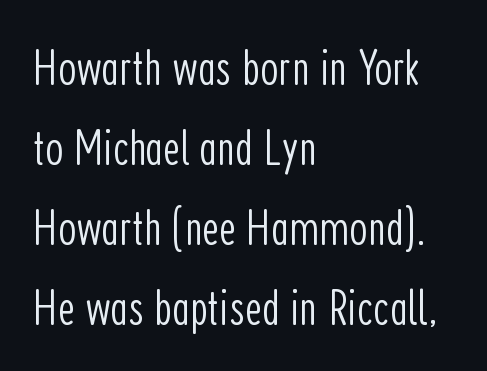
{"serif": "no", "italic": "no", "bold": "no", "weight": "light", "width": "condensed", "stroke_contrast": "low", "x_height": "medium", "monospaced": "no", "underline": "no", "align": "left", "line_spacing": "normal", "line_spacing_ratio": 1.54, "letter_spacing": "normal", "letter_spacing_em": 0.0, "glyph_px": 52}
